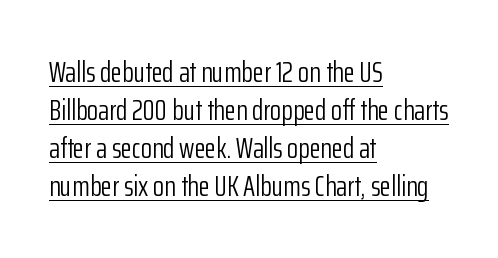
Q: Is the text bold? A: No.
Q: Is the text italic (slanted)? A: No, it is upright.
Q: Is the typeface a serif or a sans-serif typeface? A: Sans-serif.
Q: Is the text underlined? A: Yes.
Q: How is the paragraph aligned? A: Left-aligned.
Q: Is the spacing between letters normal or unusually wide? A: Normal.
Q: Is the spacing between lines tight, normal or loose? A: Normal.
Q: Width (condensed, normal, or wide)? A: Condensed.
Q: Stroke contrast? A: Low.
Q: x-height? A: Medium.
Q: Monospaced? A: No.
